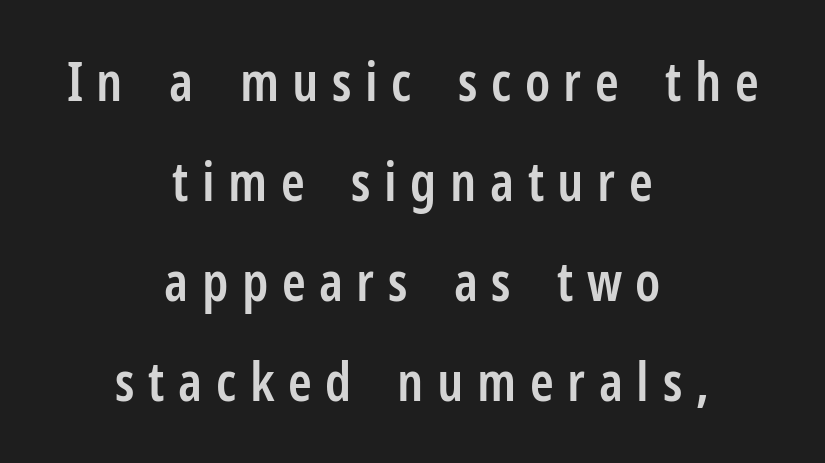
The image shows 54 px semibold, condensed sans-serif type, upright; set centered, line spacing 1.85x, unusually wide letter spacing (+0.25 em), not underlined; low stroke contrast and a medium x-height.
